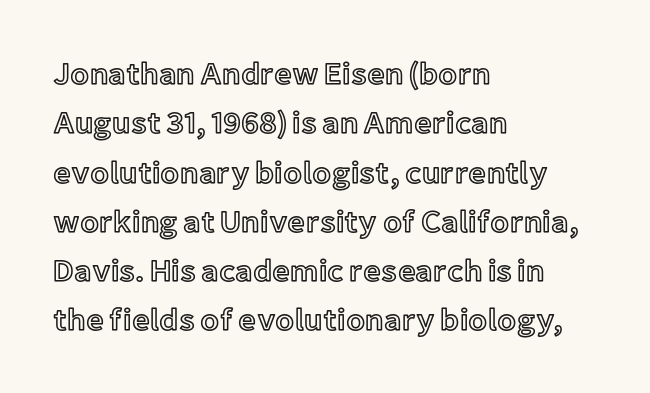
The image shows 31 px text type, upright; set left-aligned, normal line spacing (1.59x), normal letter spacing, not underlined; a medium x-height.
